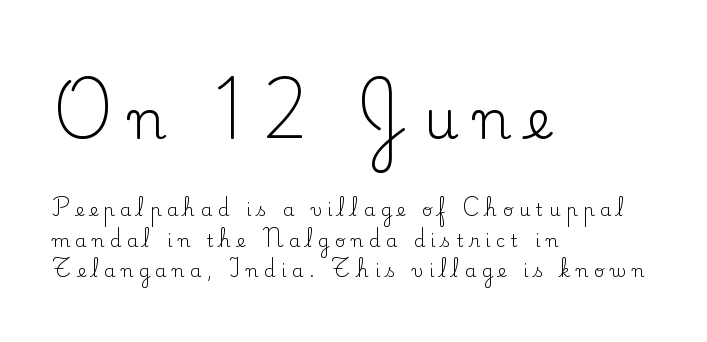
Students, note that the glyphs here are deliberately spaced far apart. Rule under the text: the space is simply empty. Compared with a typical body face, this is equally light or lighter still. Is the lower block the larger one? No — the upper block carries the bigger type.
